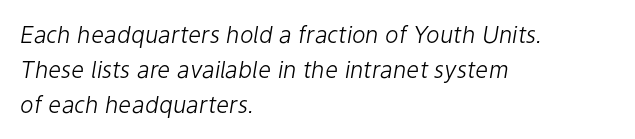
The lines in this sample share a left origin and differ only in where they stop. The specimen reads as italic at a glance. Ink coverage per letter is moderate at most. Glyph-to-glyph distance matches everyday printed text. Regarding leading, the lines here are spaced in the standard way.
